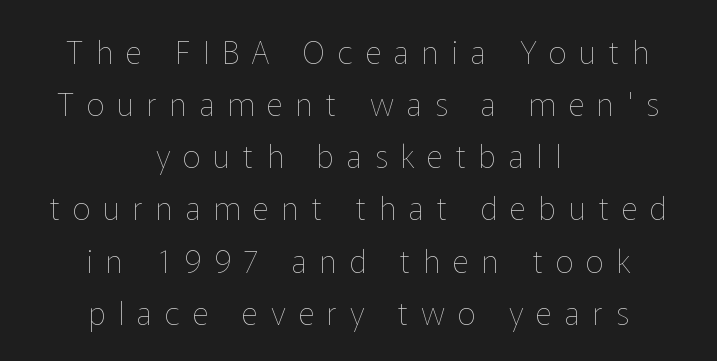
The image shows 32 px thin type, upright; set centered, normal line spacing (1.63x), unusually wide letter spacing (+0.4 em), not underlined; low stroke contrast and a medium x-height.
